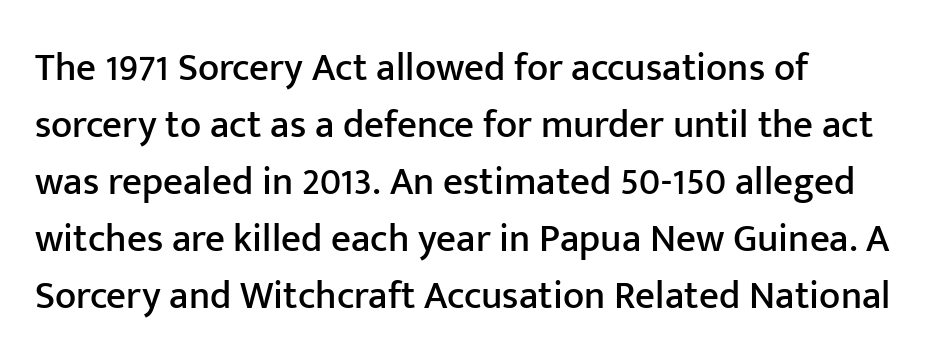
The image shows 39 px sans-serif type, upright; set left-aligned, normal line spacing (1.46x), normal letter spacing, not underlined; low stroke contrast and a medium x-height.
